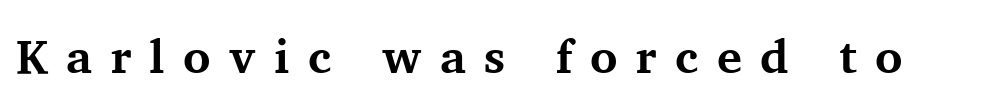
The type is letterspaced generously, with wide tracking. The glyphs in this specimen are seriffed. Each letter keeps its own natural width here, so spacing adapts to shape. Unmarked baselines from the first word to the last.
